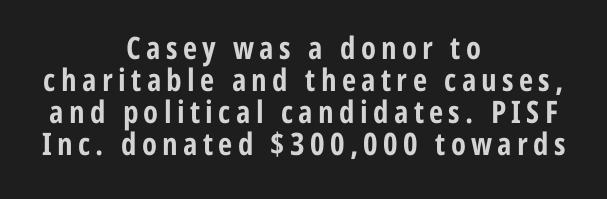
Q: Is the text bold? A: Yes.
Q: Is the text italic (slanted)? A: No, it is upright.
Q: Is the typeface a serif or a sans-serif typeface? A: Sans-serif.
Q: Is the text underlined? A: No.
Q: How is the paragraph aligned? A: Centered.
Q: Is the spacing between lines tight, normal or loose? A: Tight.
Q: Width (condensed, normal, or wide)? A: Condensed.
Q: Stroke contrast? A: Low.
Q: x-height? A: Medium.
Q: Monospaced? A: No.
